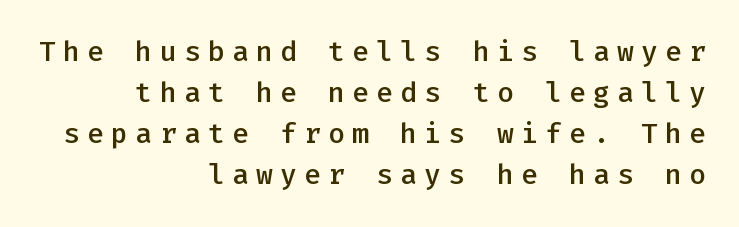
The image shows 28 px semibold sans-serif type, upright, monospaced; set right-aligned, normal line spacing (1.46x), unusually wide letter spacing (+0.26 em), not underlined; low stroke contrast and a medium x-height.
